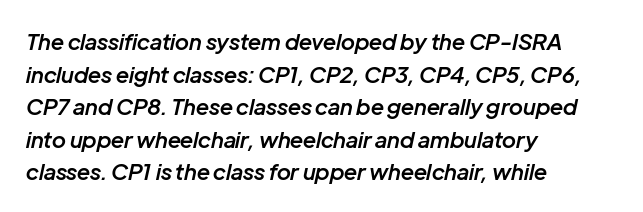
The image shows 22 px text type, italic (leaning right); set left-aligned, normal line spacing (1.48x), normal letter spacing, not underlined.
